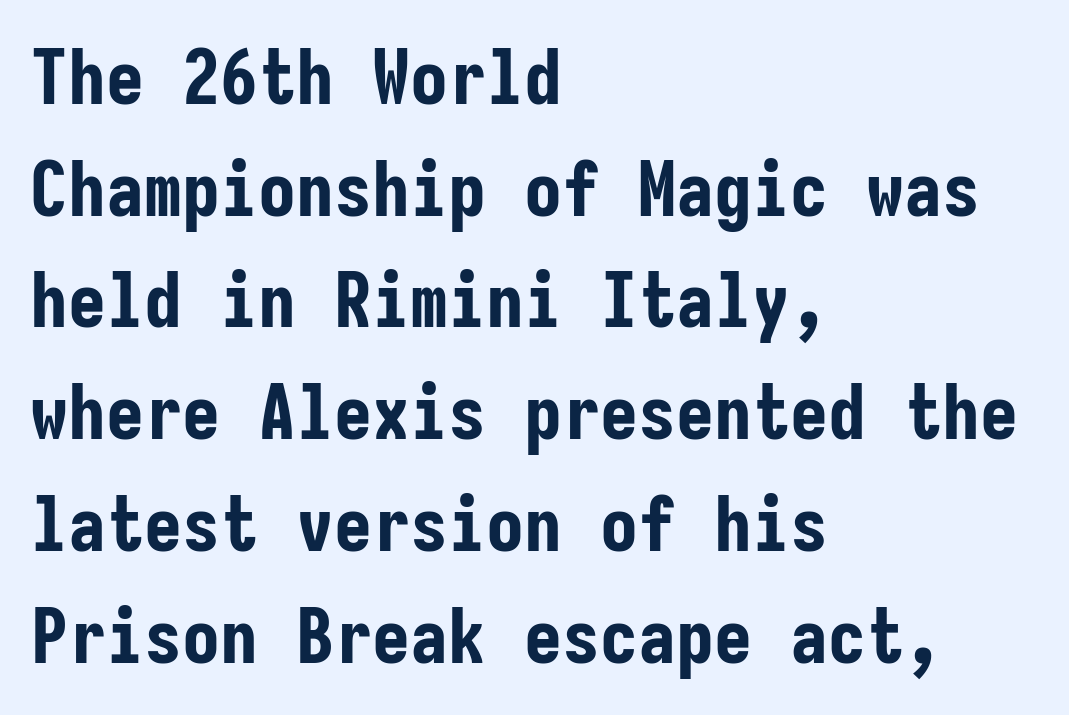
Default kerning and tracking; the words read as compact shapes. Reading down the column, the eye jumps a familiar distance to each next line. No feet cap the strokes, marking this as sans-serif type. The rag falls on the right side of this text block. This sample has the even, mechanical cadence of fixed-width lettering. Posture: upright roman.
